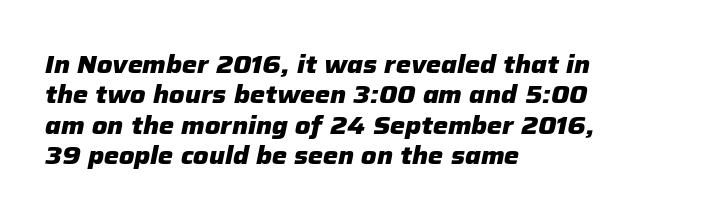
Q: Is the text bold? A: Yes.
Q: Is the text italic (slanted)? A: Yes, it leans right by about 12 degrees.
Q: Is the text underlined? A: No.
Q: How is the paragraph aligned? A: Left-aligned.
Q: Is the spacing between letters normal or unusually wide? A: Normal.
Q: Is the spacing between lines tight, normal or loose? A: Normal.
